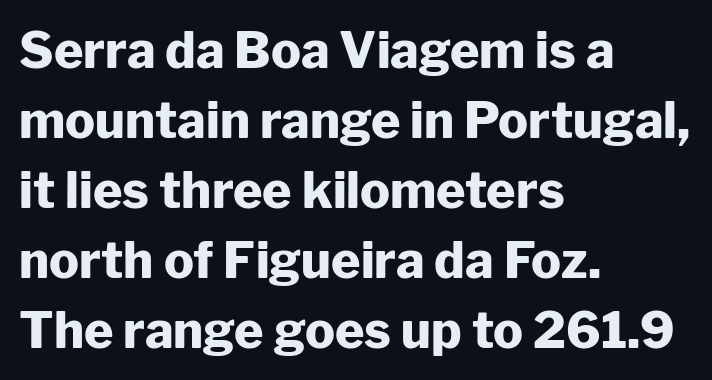
Leftover space on each line is placed entirely after the last word. Descenders are the only things crossing below the line. This is roman type, the default non-slanted kind. Is this a fixed-width face? No — the glyphs have proportional, varying widths. Type style note: lacks serifs. Chunky letters — that's bold for sure.
